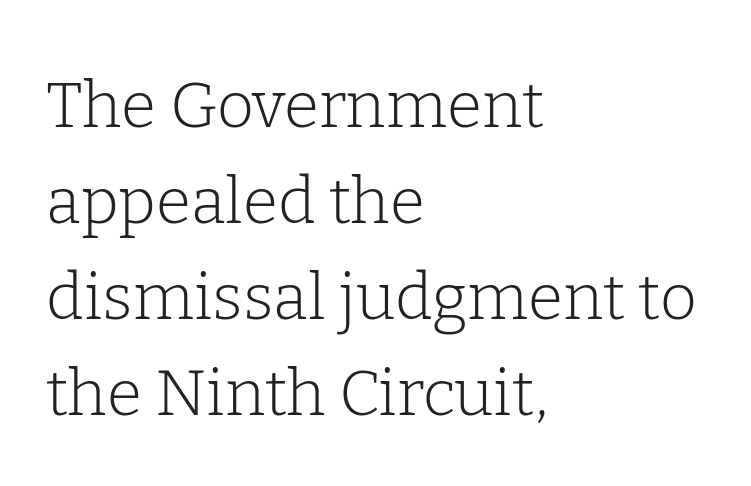
The image shows 64 px light serif type, upright; set left-aligned, normal line spacing (1.5x), normal letter spacing, not underlined; low stroke contrast and a medium x-height.
